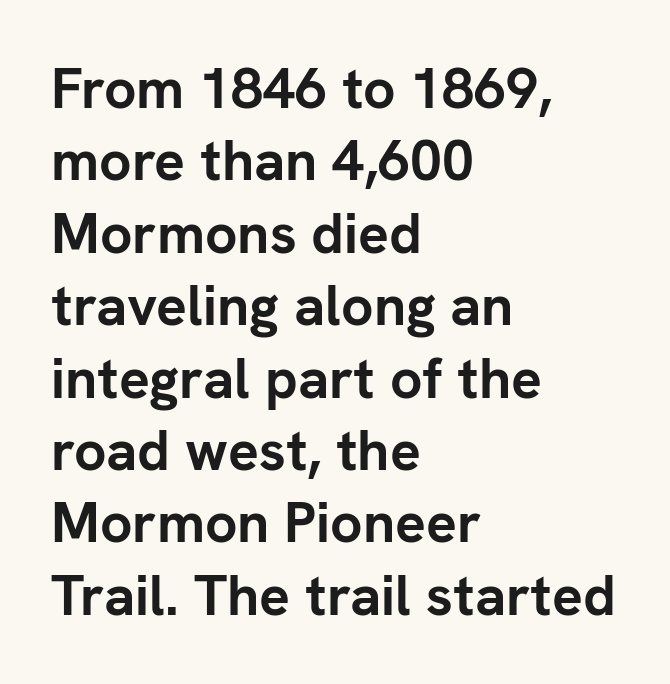
Look at the stroke-to-counter ratio: heavy, a bold. This block has exactly the height ordinary leading produces. The letters carry no serifs — their stems end cleanly without finishing strokes. How are the letters spaced? Ordinarily, with no added tracking. This sample uses an upright cut, with every glyph sitting square on the baseline. A classic flush-left, rag-right setting is used for this passage.
